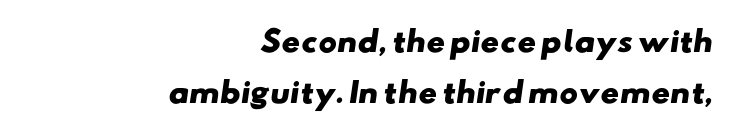
The image shows 28 px heavy, wide sans-serif type; set right-aligned, line spacing 1.82x, normal letter spacing, not underlined; low stroke contrast and a small x-height.
